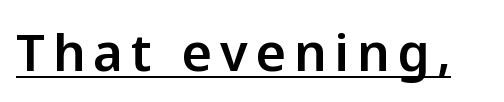
The image shows 51 px sans-serif type, upright; set underlined; low stroke contrast and a medium x-height.
